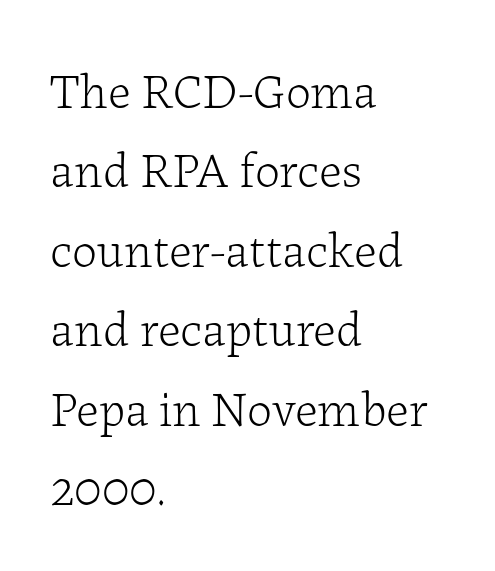
The image shows 50 px light serif type, upright; set left-aligned, normal line spacing (1.59x), normal letter spacing, not underlined; low stroke contrast and a medium x-height.
